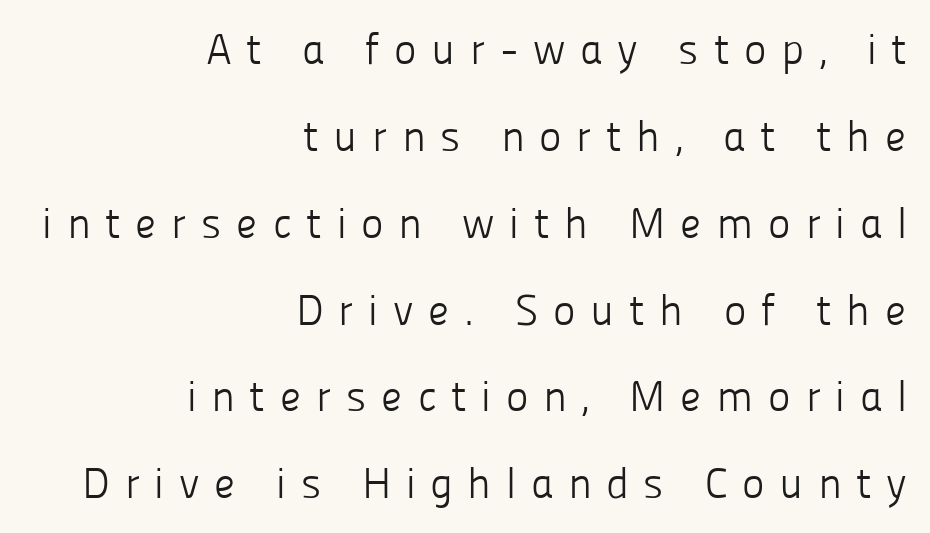
Q: Is the text bold? A: No.
Q: Is the text italic (slanted)? A: No, it is upright.
Q: Is the typeface a serif or a sans-serif typeface? A: Sans-serif.
Q: Is the text underlined? A: No.
Q: How is the paragraph aligned? A: Right-aligned.
Q: Is the spacing between letters normal or unusually wide? A: Unusually wide.
Q: Is the spacing between lines tight, normal or loose? A: Loose.
Q: Width (condensed, normal, or wide)? A: Normal.
Q: Stroke contrast? A: Low.
Q: x-height? A: Medium.
Q: Monospaced? A: No.
